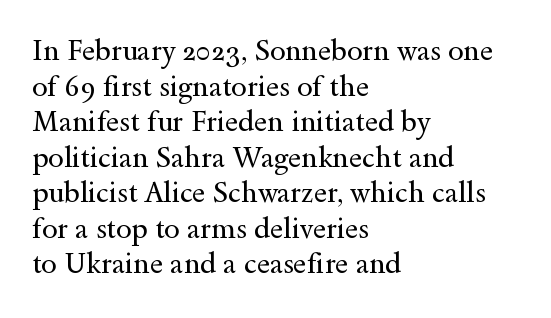
{"serif": "yes", "italic": "no", "bold": "no", "weight": "regular", "width": "wide", "x_height": "small", "monospaced": "no", "underline": "no", "align": "left", "line_spacing": "normal", "line_spacing_ratio": 1.27, "letter_spacing": "normal", "letter_spacing_em": 0.0, "glyph_px": 28}
